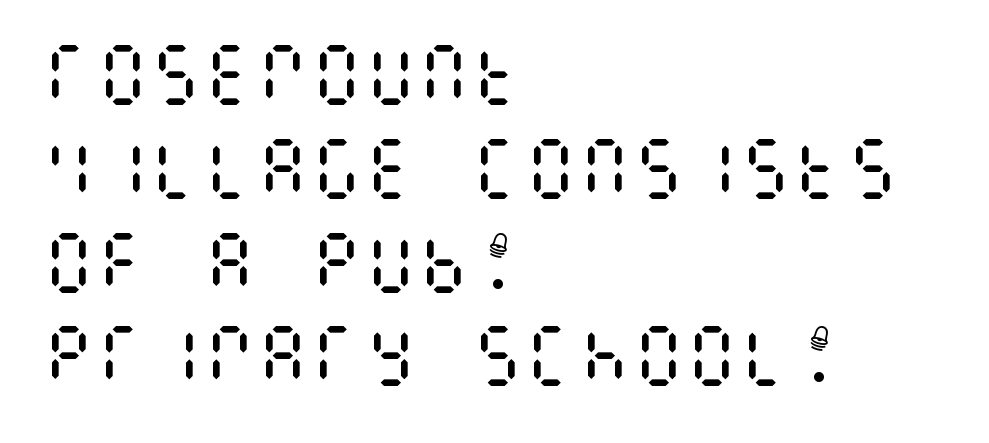
The image shows 67 px regular-weight, condensed type, upright; set left-aligned, normal line spacing (1.4x), normal letter spacing, not underlined; medium stroke contrast and a large x-height.
